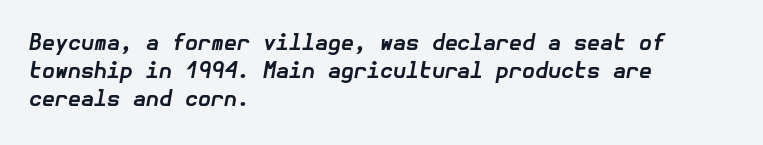
{"italic": "yes", "lean": "right", "slant_degrees": 10, "bold": "yes", "underline": "no", "align": "left", "line_spacing": "normal", "line_spacing_ratio": 1.34, "letter_spacing": "normal", "letter_spacing_em": 0.0, "glyph_px": 21}
